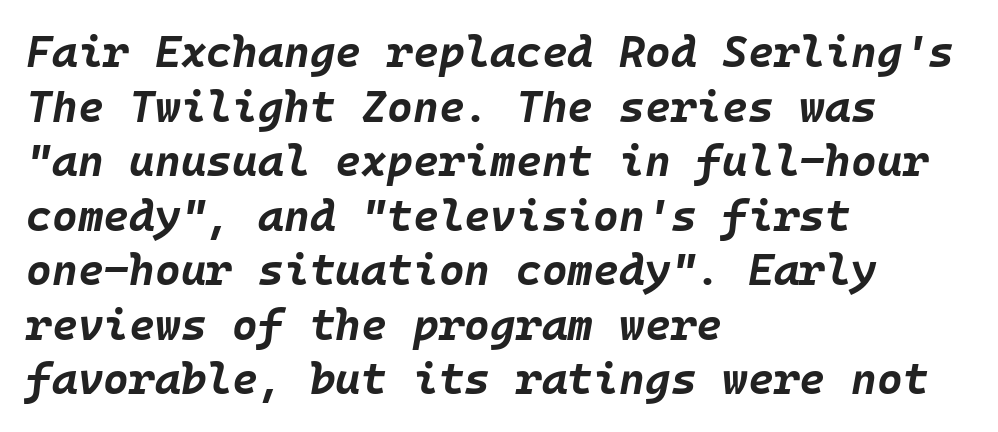
Q: Is the text bold? A: Yes.
Q: Is the text italic (slanted)? A: Yes, it leans right by about 10 degrees.
Q: Is the text underlined? A: No.
Q: How is the paragraph aligned? A: Left-aligned.
Q: Is the spacing between letters normal or unusually wide? A: Normal.
Q: Width (condensed, normal, or wide)? A: Normal.
Q: Stroke contrast? A: Low.
Q: x-height? A: Large.
